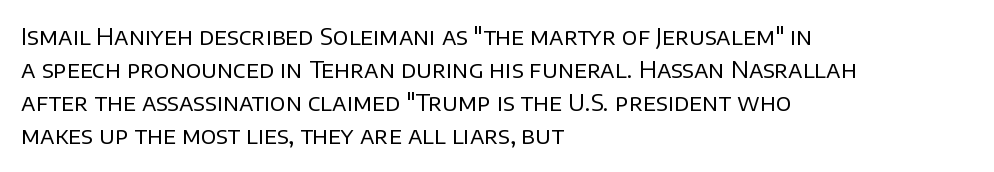
Does extra space separate the letters? No, they use regular spacing. The rendering anchors every line to the left-hand side. The axis of the letterforms is exactly vertical. These lines sit exactly where default settings would place them. Ink coverage per letter is moderate at most. Bare-footed words on every line.
